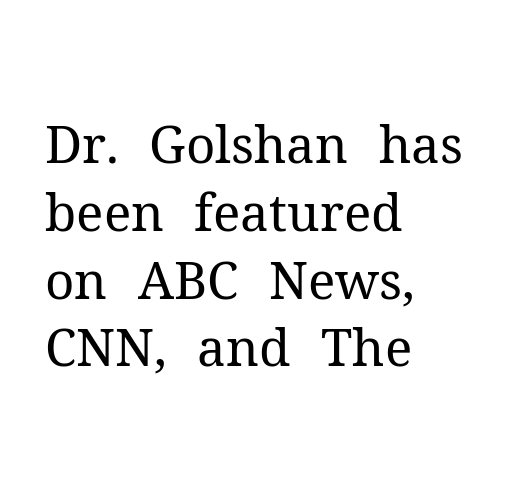
Tall strokes in this sample are plumb rather than angled. On a weight scale, this lands at 450 or below. Classification — serif. Honestly, the letter spacing is just normal — you wouldn't notice it. Lines of text with bare space underneath. Compared with typical paragraphs, the rows here are spaced about the same.
